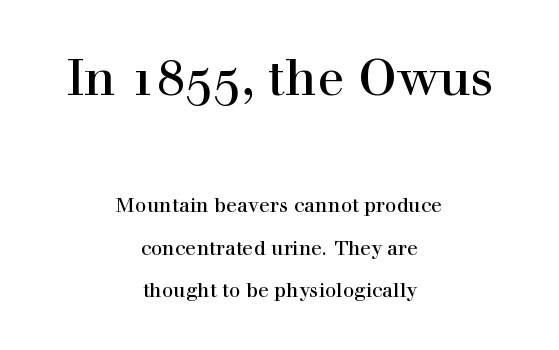
Q: Is the text italic (slanted)? A: No, it is upright.
Q: Is the typeface a serif or a sans-serif typeface? A: Serif.
Q: Is the text underlined? A: No.
Q: How is the paragraph aligned? A: Centered.
Q: Is the spacing between letters normal or unusually wide? A: Normal.
Q: Is the spacing between lines tight, normal or loose? A: Loose.
Q: Which block of text is set in a larger size, the first (top) or the second (bottom)? A: The first (top) one.
Q: Width (condensed, normal, or wide)? A: Normal.
Q: x-height? A: Medium.
Q: Monospaced? A: No.
